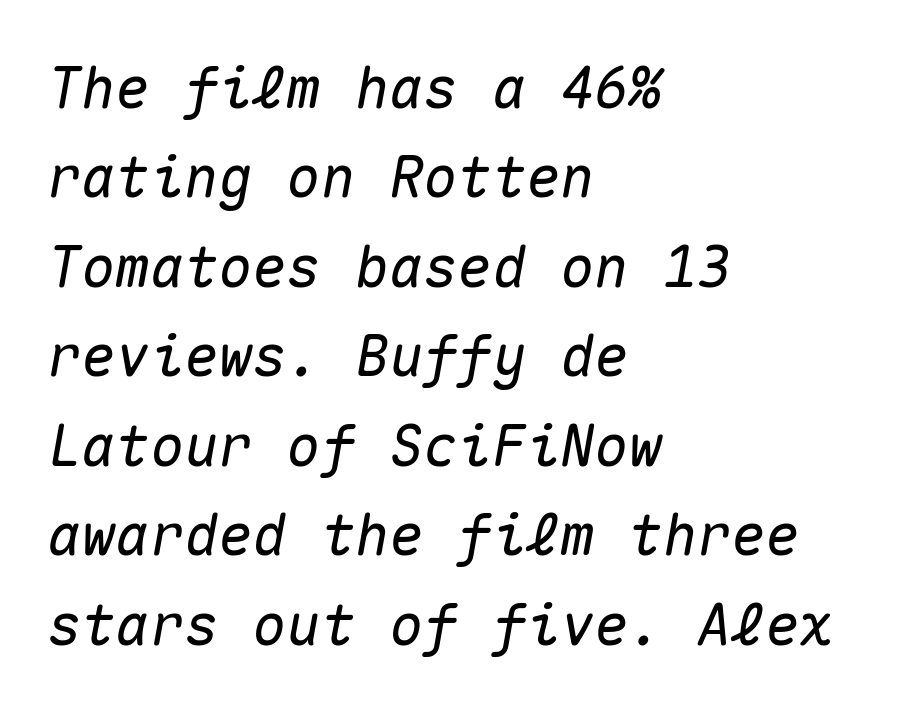
{"italic": "yes", "lean": "right", "slant_degrees": 10, "width": "normal", "stroke_contrast": "medium", "x_height": "medium", "monospaced": "yes", "underline": "no", "align": "left", "line_spacing": "normal", "line_spacing_ratio": 1.57, "letter_spacing": "normal", "letter_spacing_em": 0.0, "glyph_px": 57}
